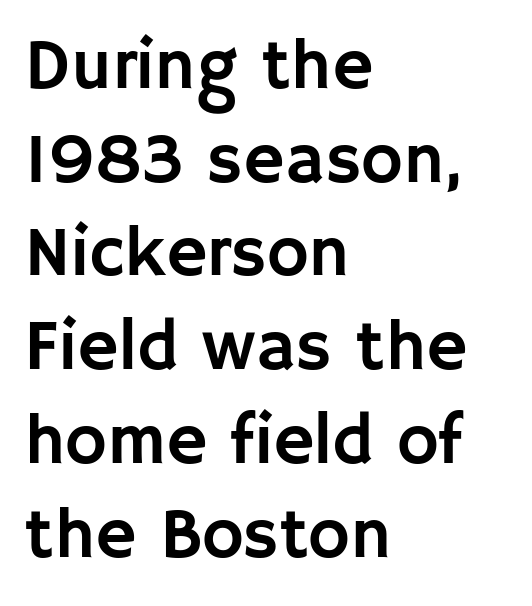
Check the space under the baseline: it is left empty. What kind of face is this? One without serifs — a sans. The type sits square on the baseline with zero lean. One glance says typical: line gaps are just what's usual. Notice how the passage keeps a crisp vertical edge on the left only.
